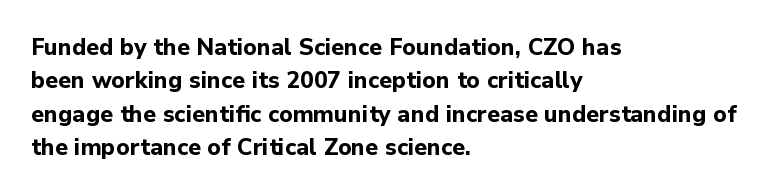
{"italic": "no", "bold": "yes", "underline": "no", "align": "left", "line_spacing": "normal", "line_spacing_ratio": 1.45, "letter_spacing": "normal", "letter_spacing_em": 0.0, "glyph_px": 23}
